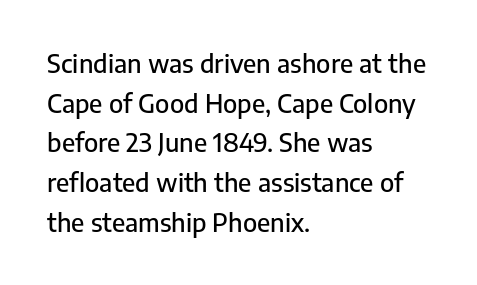
{"italic": "no", "underline": "no", "align": "left", "line_spacing": "normal", "line_spacing_ratio": 1.59, "letter_spacing": "normal", "letter_spacing_em": 0.0, "glyph_px": 25}
